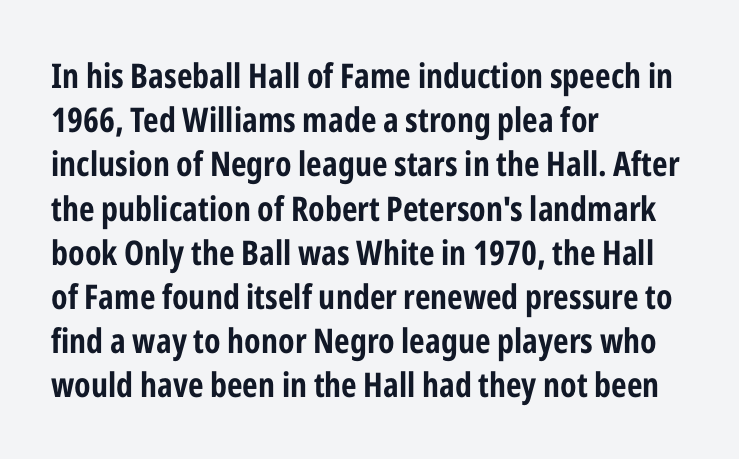
The image shows 34 px bold, condensed sans-serif type, upright; set left-aligned, normal line spacing (1.3x), normal letter spacing, not underlined; low stroke contrast and a medium x-height.
